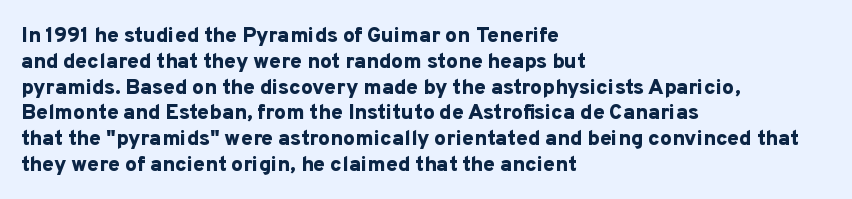
{"italic": "no", "bold": "yes", "underline": "no", "align": "left", "line_spacing_ratio": 1.23, "letter_spacing": "normal", "letter_spacing_em": 0.0, "glyph_px": 21}
